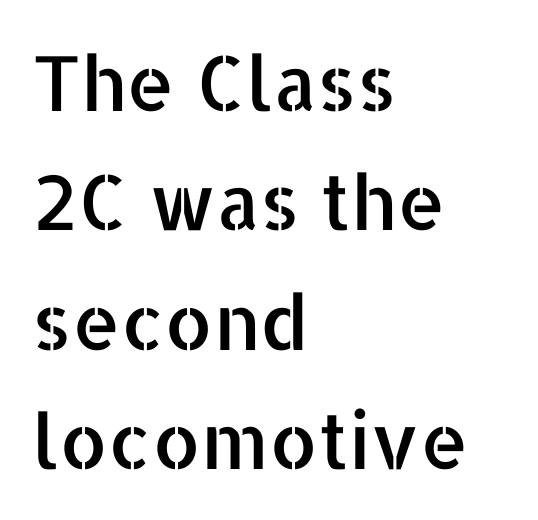
{"serif": "no", "italic": "no", "width": "normal", "stroke_contrast": "low", "x_height": "medium", "monospaced": "no", "underline": "no", "align": "left", "line_spacing": "normal", "line_spacing_ratio": 1.57, "letter_spacing": "normal", "letter_spacing_em": 0.0, "glyph_px": 76}
